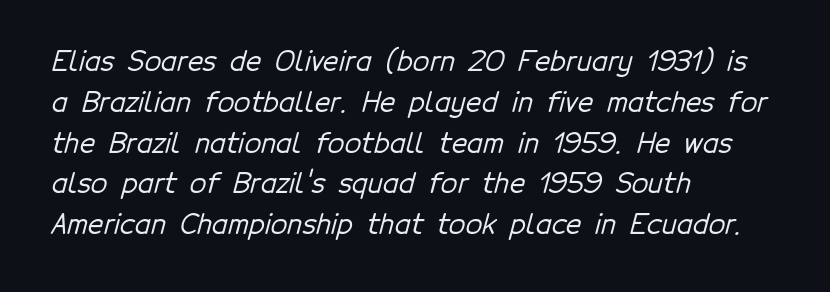
These lines sit exactly where default settings would place them. The baseline area is clear. Tracking here is standard; glyphs follow each other at the usual distance. Typeset ragged right — the left edge is the straight one.
